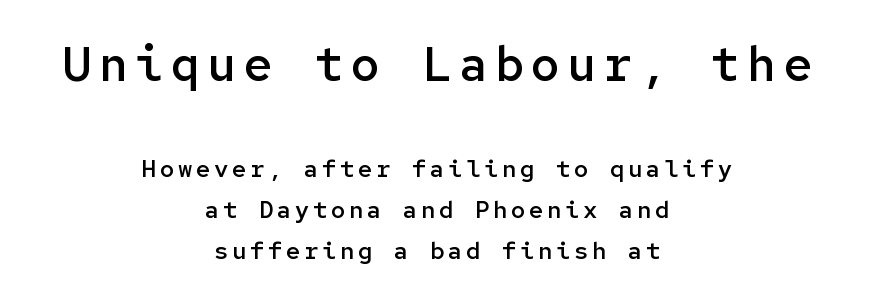
Q: Is the text bold? A: Semi-bold.
Q: Is the text italic (slanted)? A: No, it is upright.
Q: Is the typeface a serif or a sans-serif typeface? A: Sans-serif.
Q: Is the text underlined? A: No.
Q: How is the paragraph aligned? A: Centered.
Q: Is the spacing between lines tight, normal or loose? A: Normal.
Q: Which block of text is set in a larger size, the first (top) or the second (bottom)? A: The first (top) one.
Q: Width (condensed, normal, or wide)? A: Normal.
Q: Stroke contrast? A: Low.
Q: x-height? A: Medium.
Q: Monospaced? A: Yes.
